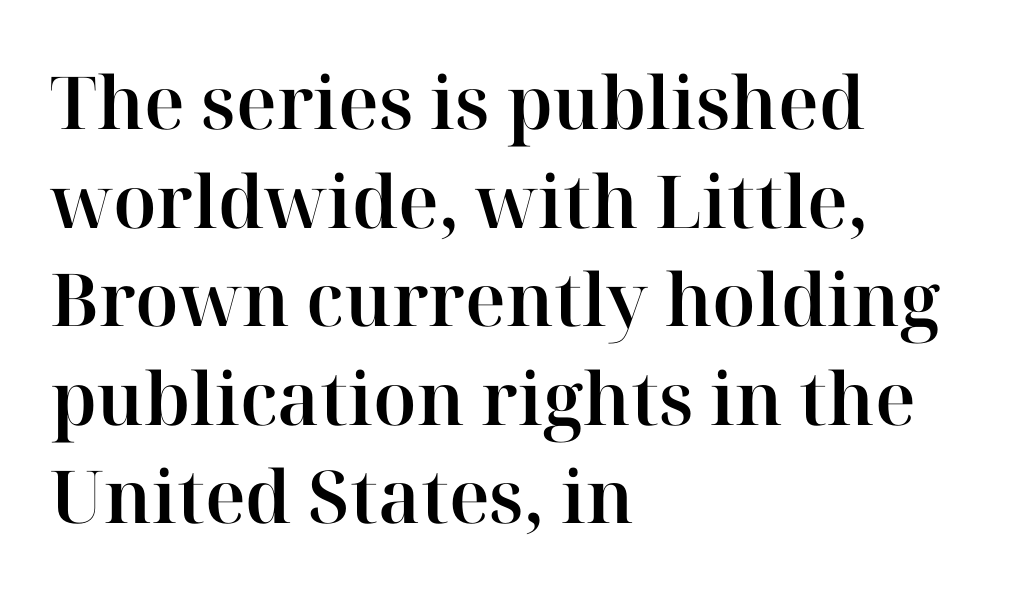
Rule under the text: the space is simply empty. The passage is arranged the way most books set body copy — flush left. Nobody touched the tracking dial on this one. Leading matches the norm, producing a regular column. Character widths vary here, with narrow letters taking less room than wide ones.
